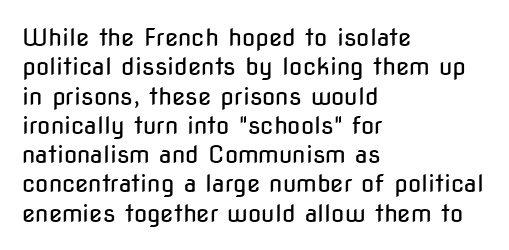
The image shows 24 px text type, upright; set left-aligned, line spacing 1.22x, normal letter spacing, not underlined.
